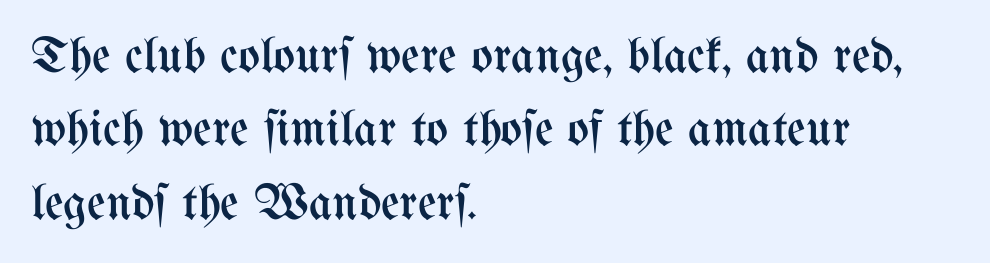
The image shows 51 px regular-weight, condensed type, upright; set left-aligned, normal line spacing (1.44x), normal letter spacing, not underlined; medium stroke contrast and a medium x-height.
